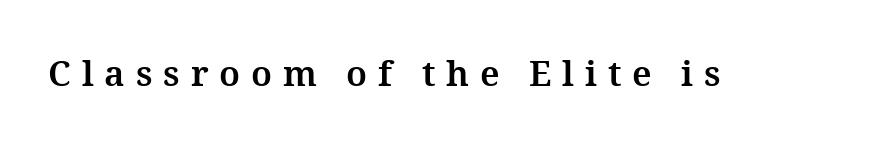
Q: Is the text bold? A: Yes.
Q: Is the text italic (slanted)? A: No, it is upright.
Q: Is the text underlined? A: No.
Q: Is the spacing between letters normal or unusually wide? A: Unusually wide.
Q: Width (condensed, normal, or wide)? A: Normal.
Q: Stroke contrast? A: Medium.
Q: x-height? A: Medium.
Q: Monospaced? A: No.
